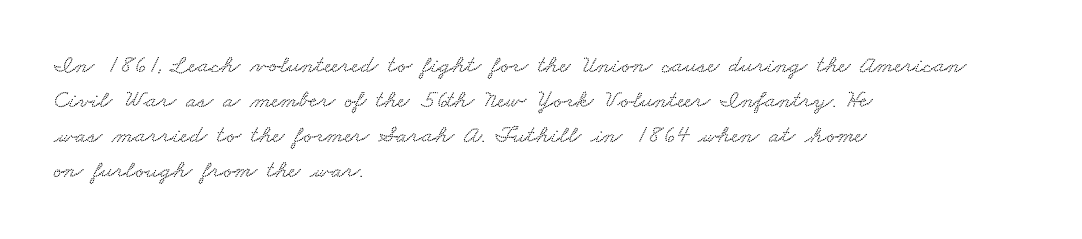
The image shows 25 px text type; set left-aligned, normal line spacing (1.4x), normal letter spacing, not underlined.
